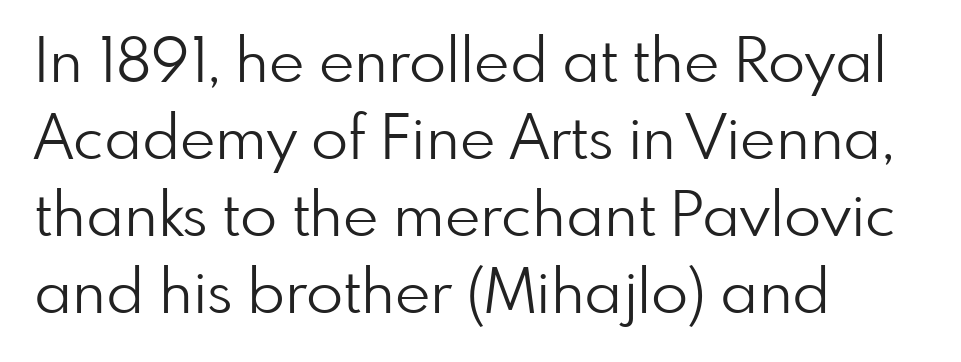
{"serif": "no", "italic": "no", "bold": "no", "weight": "light", "width": "normal", "stroke_contrast": "low", "x_height": "small", "monospaced": "no", "underline": "no", "align": "left", "line_spacing": "normal", "line_spacing_ratio": 1.26, "letter_spacing": "normal", "letter_spacing_em": 0.0, "glyph_px": 61}
